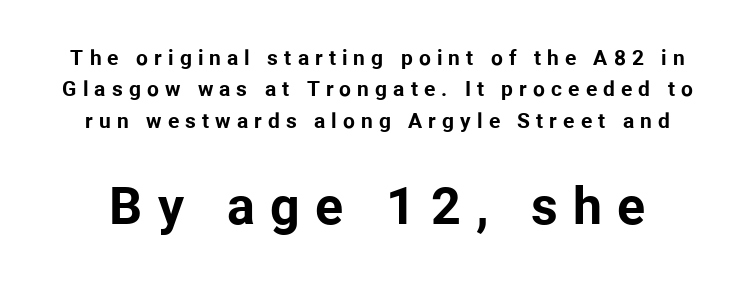
Q: Is the text bold? A: Yes.
Q: Is the text italic (slanted)? A: No, it is upright.
Q: Is the typeface a serif or a sans-serif typeface? A: Sans-serif.
Q: Is the text underlined? A: No.
Q: Is the spacing between letters normal or unusually wide? A: Unusually wide.
Q: Is the spacing between lines tight, normal or loose? A: Normal.
Q: Which block of text is set in a larger size, the first (top) or the second (bottom)? A: The second (bottom) one.
Q: Width (condensed, normal, or wide)? A: Normal.
Q: Stroke contrast? A: Low.
Q: x-height? A: Medium.
Q: Monospaced? A: No.
